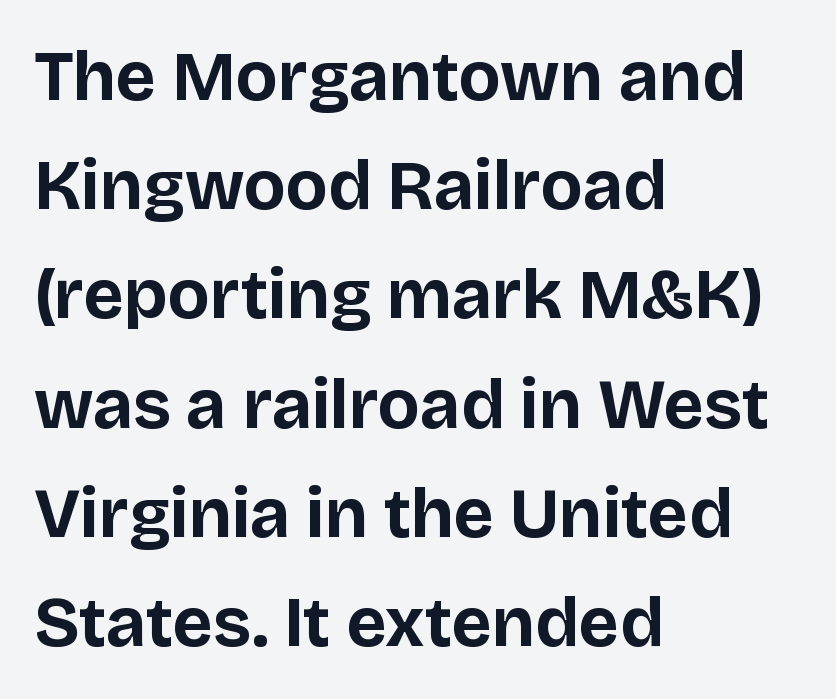
Q: Is the text bold? A: Yes.
Q: Is the text italic (slanted)? A: No, it is upright.
Q: Is the typeface a serif or a sans-serif typeface? A: Sans-serif.
Q: Is the text underlined? A: No.
Q: How is the paragraph aligned? A: Left-aligned.
Q: Is the spacing between letters normal or unusually wide? A: Normal.
Q: Is the spacing between lines tight, normal or loose? A: Normal.
Q: Width (condensed, normal, or wide)? A: Normal.
Q: Stroke contrast? A: Low.
Q: x-height? A: Large.
Q: Monospaced? A: No.
